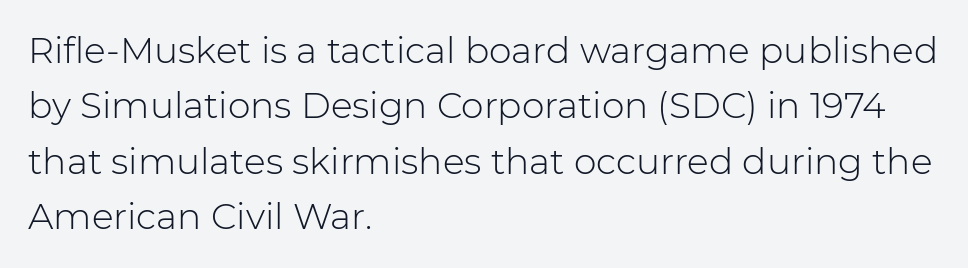
The glyphs are unaccompanied by any horizontal stroke below them. The letters stand straight up with perfectly vertical stems. Short note: letters normally spaced. Alignment: flush left. You could not count columns in this text — the font is proportionally spaced. Typographically, this falls in the sans-serif category.
